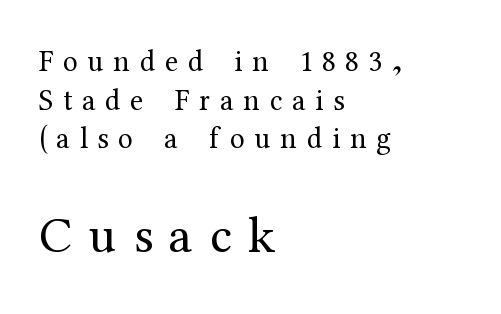
Where is the straight margin? On the left. Larger block? The one below; the one above is distinctly smaller. The strokes are not fattened; the text isn't bold. Decoration check: the copy has no underline. The type is letterspaced generously, with wide tracking.
